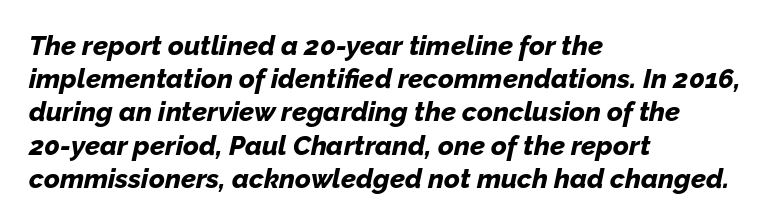
{"italic": "yes", "lean": "right", "slant_degrees": 12, "bold": "yes", "underline": "no", "align": "left", "line_spacing_ratio": 1.23, "letter_spacing": "normal", "letter_spacing_em": 0.0, "glyph_px": 27}
